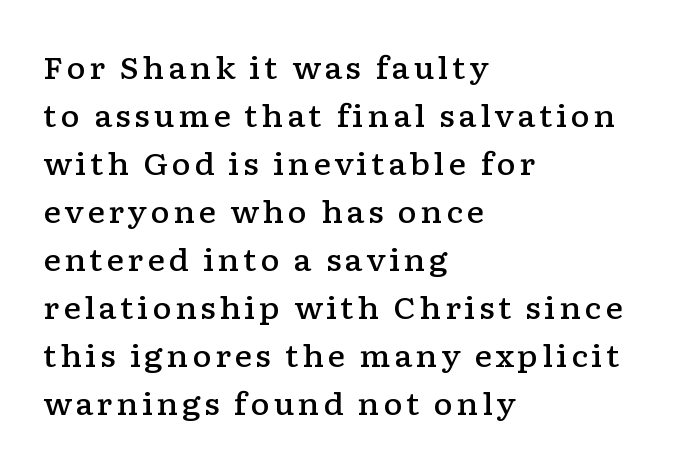
The image shows 30 px semibold, wide serif type, upright; set left-aligned, normal line spacing (1.6x), not underlined; low stroke contrast and a medium x-height.
